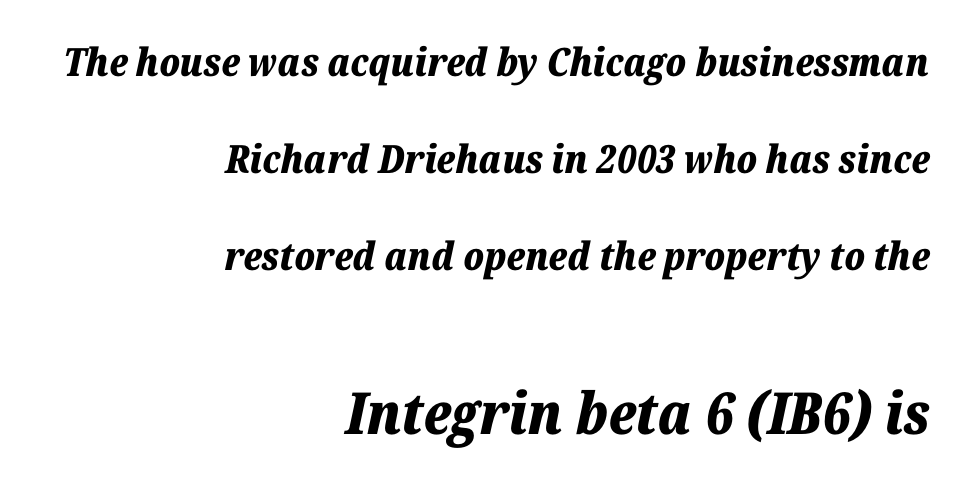
The image shows 58 px bold type, italic (leaning right); set right-aligned, loose line spacing (2.49x), normal letter spacing, not underlined; the second (bottom) block is 1.49x larger; low stroke contrast and a medium x-height.
